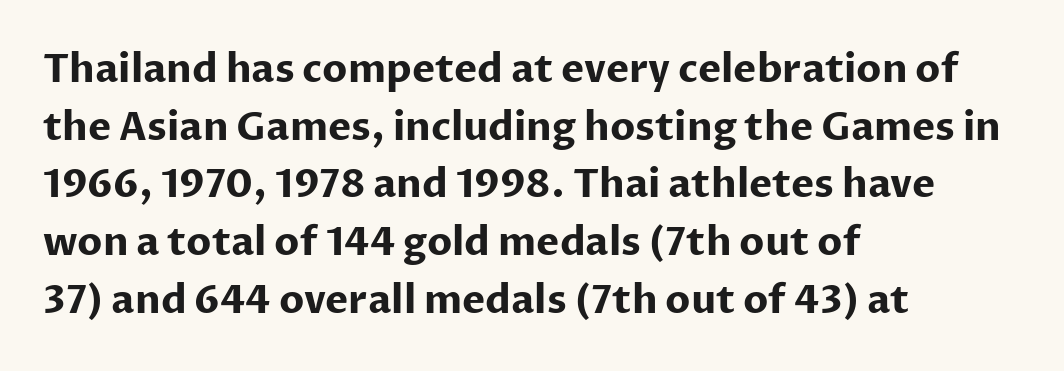
The image shows 39 px bold sans-serif type, upright; set left-aligned, normal line spacing (1.48x), normal letter spacing, not underlined; low stroke contrast and a medium x-height.
